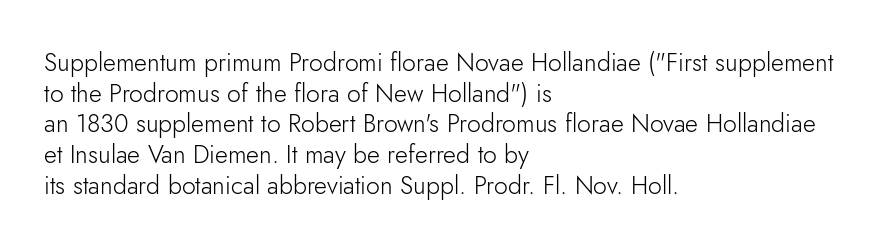
{"italic": "no", "bold": "no", "underline": "no", "align": "left", "line_spacing_ratio": 1.23, "letter_spacing": "normal", "letter_spacing_em": 0.0, "glyph_px": 25}
